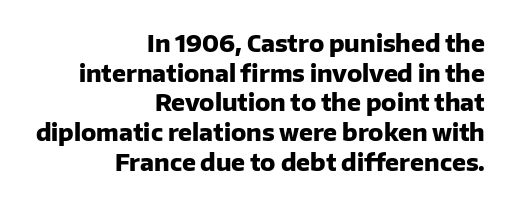
The image shows 23 px bold type, upright; set right-aligned, normal line spacing (1.29x), normal letter spacing, not underlined.
